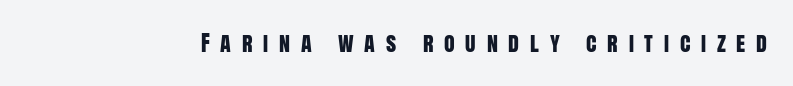
The glyphs are unaccompanied by any horizontal stroke below them. You can tell it's not italic because the verticals are truly vertical. The rendering inserts visible extra space after every character.
